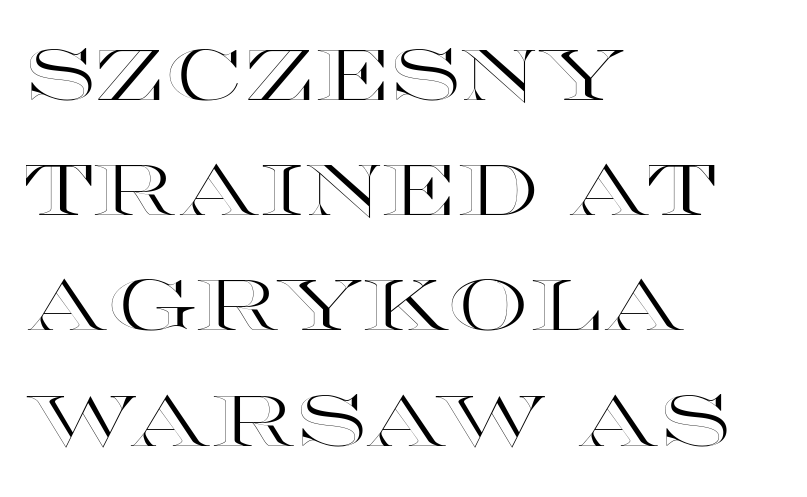
Q: Is the text italic (slanted)? A: No, it is upright.
Q: Is the text underlined? A: No.
Q: How is the paragraph aligned? A: Left-aligned.
Q: Is the spacing between letters normal or unusually wide? A: Normal.
Q: Is the spacing between lines tight, normal or loose? A: Normal.
Q: Width (condensed, normal, or wide)? A: Wide.
Q: x-height? A: Large.
Q: Monospaced? A: No.
